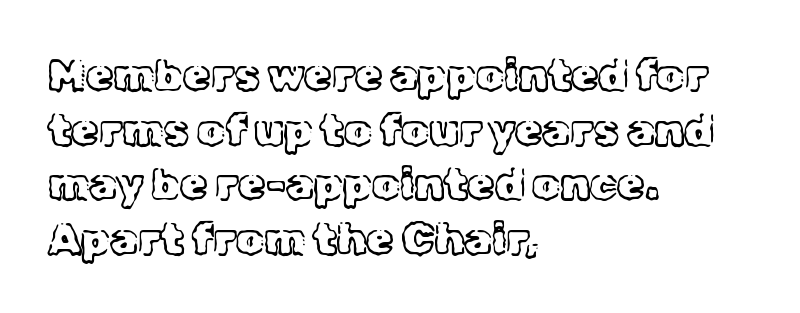
{"serif": "yes", "italic": "no", "bold": "no", "weight": "light", "width": "normal", "x_height": "medium", "monospaced": "no", "underline": "no", "align": "left", "line_spacing_ratio": 1.24, "letter_spacing": "normal", "letter_spacing_em": 0.0, "glyph_px": 44}
